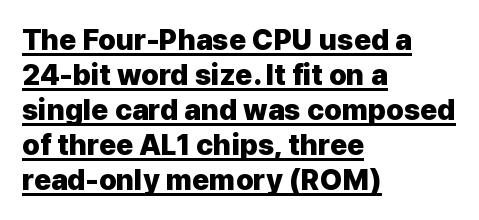
{"serif": "no", "italic": "no", "bold": "yes", "weight": "heavy", "width": "normal", "stroke_contrast": "low", "x_height": "medium", "monospaced": "no", "underline": "yes", "align": "left", "line_spacing_ratio": 1.21, "letter_spacing": "normal", "letter_spacing_em": 0.0, "glyph_px": 29}
